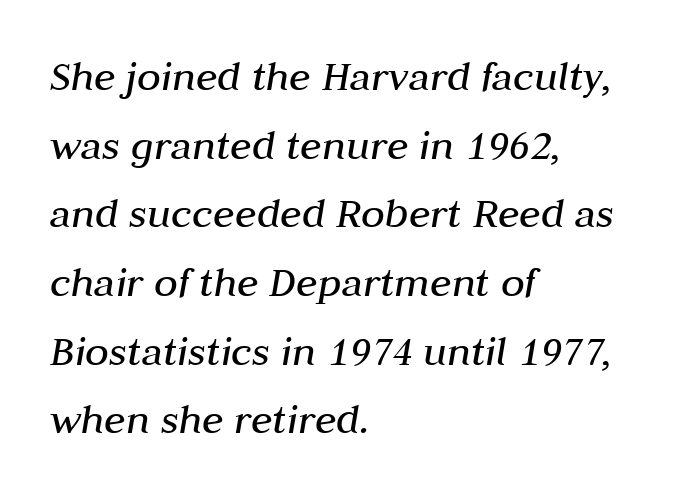
{"italic": "yes", "lean": "right", "slant_degrees": 10, "bold": "no", "weight": "regular", "width": "normal", "stroke_contrast": "medium", "x_height": "medium", "monospaced": "no", "underline": "no", "align": "left", "line_spacing": "normal", "line_spacing_ratio": 1.56, "letter_spacing": "normal", "letter_spacing_em": 0.0, "glyph_px": 44}
